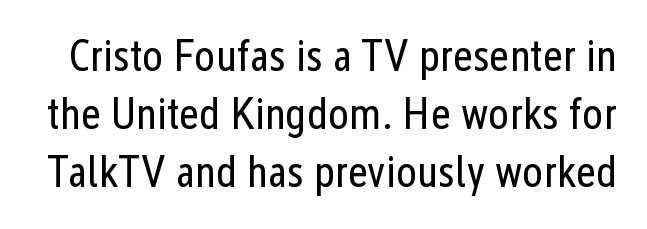
{"serif": "no", "italic": "no", "bold": "no", "weight": "regular", "width": "condensed", "stroke_contrast": "low", "x_height": "medium", "monospaced": "no", "underline": "no", "line_spacing": "normal", "line_spacing_ratio": 1.32, "letter_spacing": "normal", "letter_spacing_em": 0.0, "glyph_px": 44}
